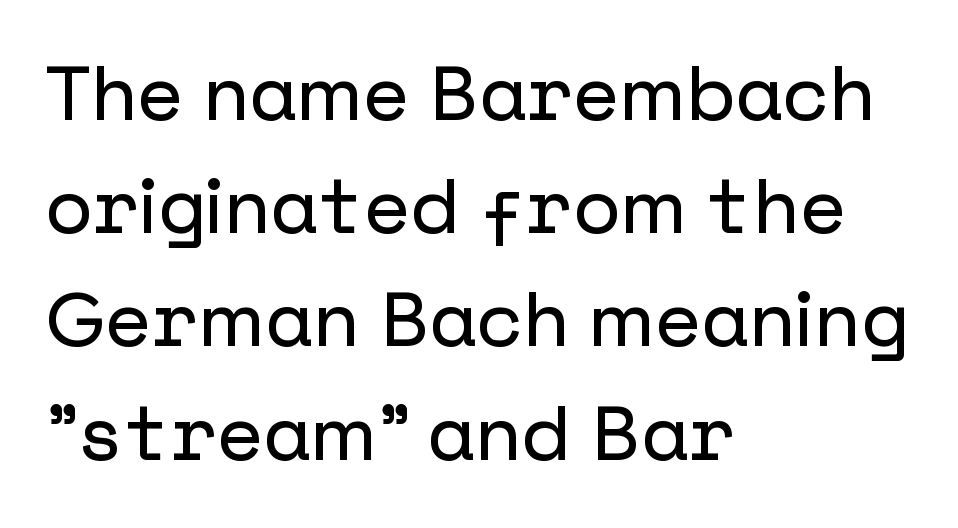
These lines keep a tight, regular rhythm from letter to letter. This is roman type, the default non-slanted kind. If you measured baseline to baseline, you'd find a middling distance. Any mark beneath the type? The region is blank. Each line starts at the same left margin while the right side varies. Classification — sans serif.
